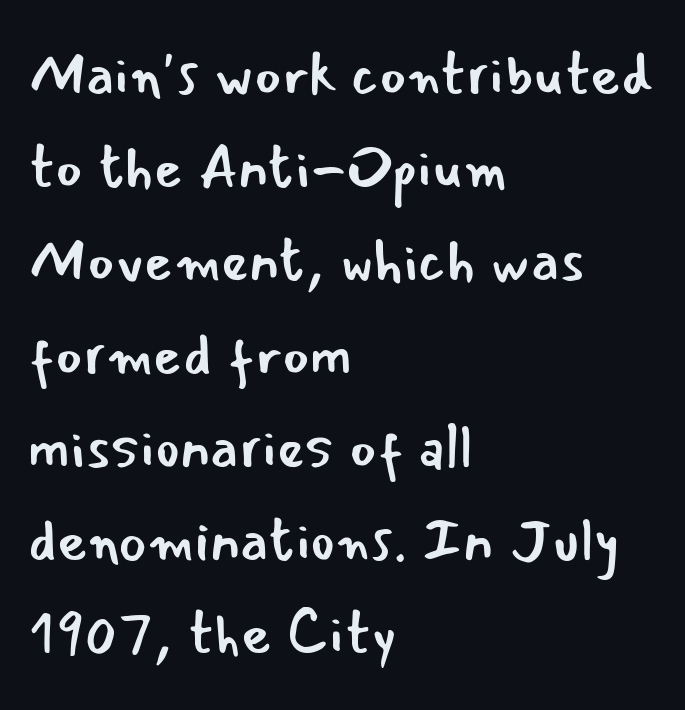
The image shows 59 px regular-weight sans-serif type, upright; set left-aligned, normal line spacing (1.58x), normal letter spacing, not underlined; low stroke contrast and a small x-height.
